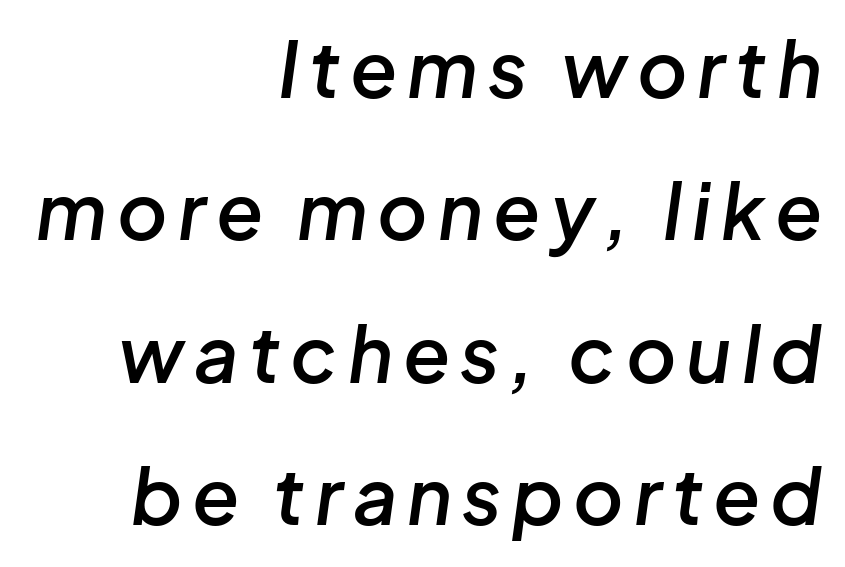
{"italic": "yes", "lean": "right", "slant_degrees": 8, "bold": "semi", "weight": "semibold", "width": "normal", "stroke_contrast": "low", "x_height": "medium", "monospaced": "no", "underline": "no", "align": "right", "line_spacing_ratio": 1.85, "glyph_px": 77}
